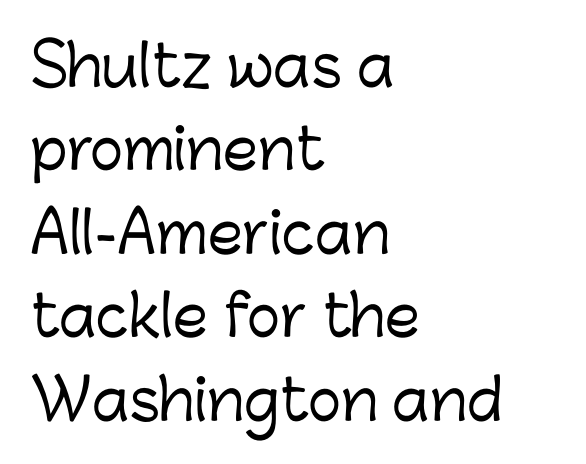
Q: Is the text italic (slanted)? A: No, it is upright.
Q: Is the typeface a serif or a sans-serif typeface? A: Sans-serif.
Q: Is the text underlined? A: No.
Q: How is the paragraph aligned? A: Left-aligned.
Q: Is the spacing between letters normal or unusually wide? A: Normal.
Q: Is the spacing between lines tight, normal or loose? A: Normal.
Q: Width (condensed, normal, or wide)? A: Normal.
Q: Stroke contrast? A: Low.
Q: x-height? A: Medium.
Q: Monospaced? A: No.
